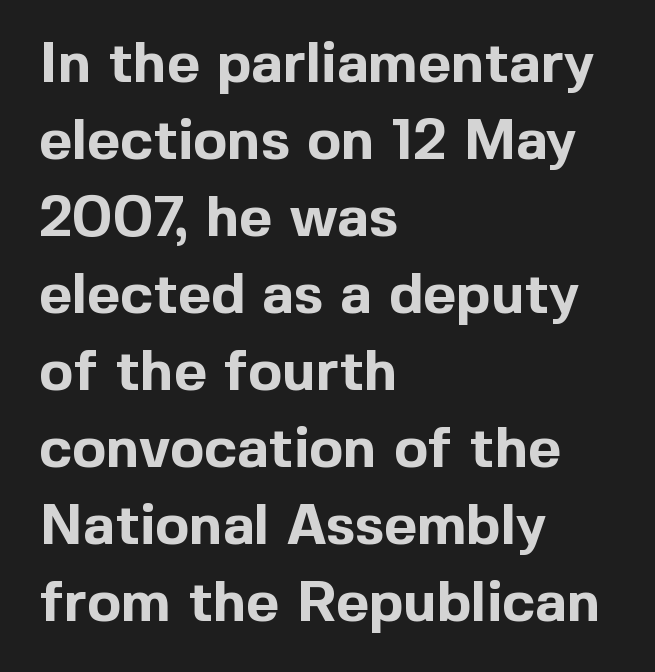
Q: Is the text bold? A: Yes.
Q: Is the text italic (slanted)? A: No, it is upright.
Q: Is the typeface a serif or a sans-serif typeface? A: Sans-serif.
Q: Is the text underlined? A: No.
Q: How is the paragraph aligned? A: Left-aligned.
Q: Is the spacing between letters normal or unusually wide? A: Normal.
Q: Is the spacing between lines tight, normal or loose? A: Normal.
Q: Width (condensed, normal, or wide)? A: Normal.
Q: x-height? A: Medium.
Q: Monospaced? A: No.
